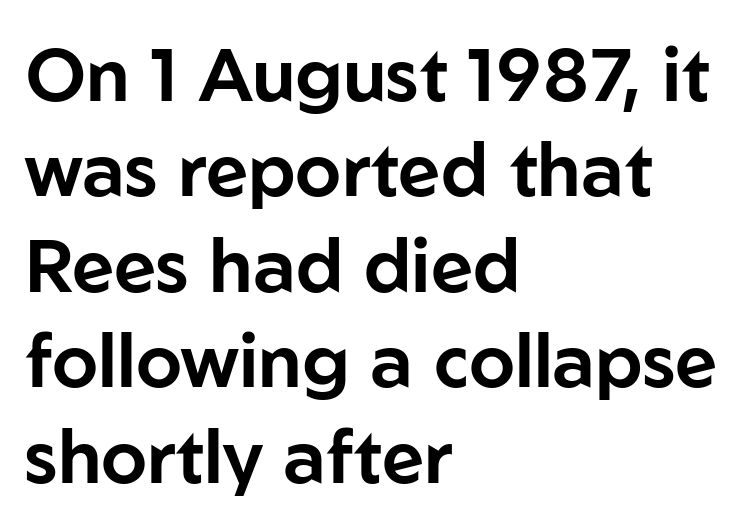
Nothing unusual about the tracking: characters are spaced as the font intends. These lines are rendered in a variable-pitch font. Unlike italic type, these characters show no tilt at all. These lines sit exactly where default settings would place them. A sans-serif font was chosen for this passage.
